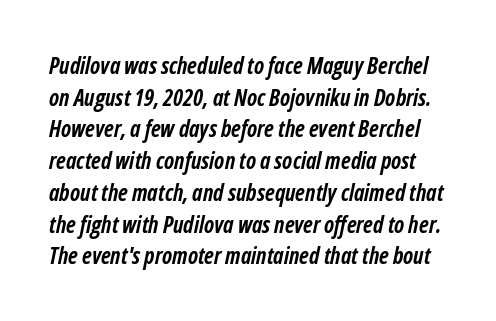
{"italic": "yes", "lean": "right", "slant_degrees": 12, "bold": "yes", "underline": "no", "line_spacing": "normal", "line_spacing_ratio": 1.38, "letter_spacing": "normal", "letter_spacing_em": 0.0, "glyph_px": 23}
